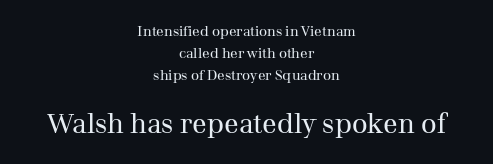
{"italic": "no", "bold": "no", "underline": "no", "align": "center", "line_spacing": "normal", "line_spacing_ratio": 1.56, "letter_spacing": "normal", "letter_spacing_em": 0.0, "larger_block": "second", "size_ratio": 1.93, "glyph_px": 27}
